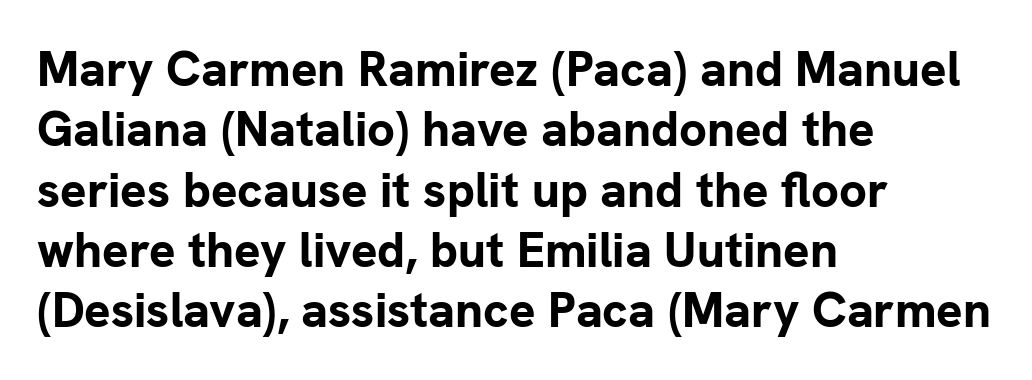
The image shows 49 px bold sans-serif type, upright; set left-aligned, line spacing 1.23x, normal letter spacing, not underlined; low stroke contrast and a medium x-height.
